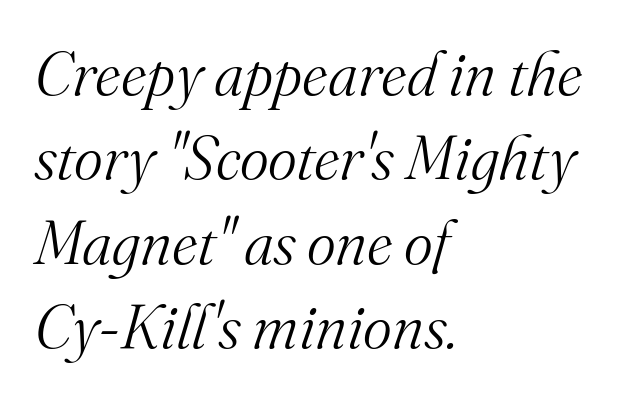
Q: Is the text bold? A: No.
Q: Is the text italic (slanted)? A: Yes, it leans right by about 16 degrees.
Q: Is the typeface a serif or a sans-serif typeface? A: Serif.
Q: Is the text underlined? A: No.
Q: How is the paragraph aligned? A: Left-aligned.
Q: Is the spacing between letters normal or unusually wide? A: Normal.
Q: Is the spacing between lines tight, normal or loose? A: Normal.
Q: Width (condensed, normal, or wide)? A: Normal.
Q: Stroke contrast? A: Medium.
Q: x-height? A: Small.
Q: Monospaced? A: No.
